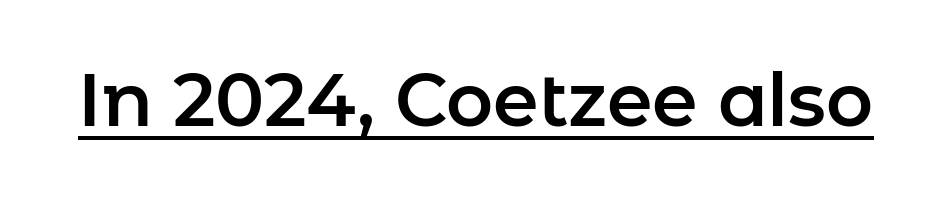
{"serif": "no", "italic": "no", "width": "normal", "stroke_contrast": "low", "x_height": "medium", "monospaced": "no", "underline": "yes", "letter_spacing": "normal", "letter_spacing_em": 0.0, "glyph_px": 73}
